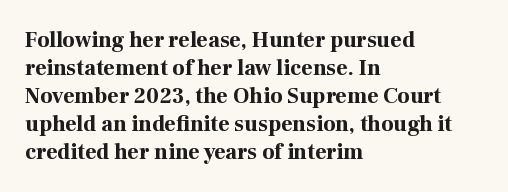
{"italic": "no", "bold": "yes", "underline": "no", "align": "left", "line_spacing": "normal", "line_spacing_ratio": 1.27, "letter_spacing": "normal", "letter_spacing_em": 0.0, "glyph_px": 22}
